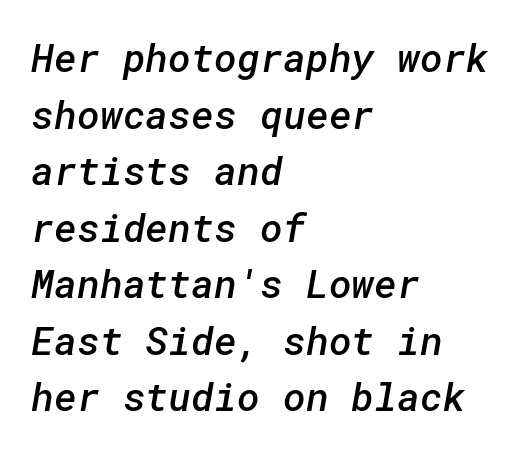
Q: Is the text bold? A: Semi-bold.
Q: Is the typeface a serif or a sans-serif typeface? A: Sans-serif.
Q: Is the text underlined? A: No.
Q: How is the paragraph aligned? A: Left-aligned.
Q: Is the spacing between letters normal or unusually wide? A: Normal.
Q: Is the spacing between lines tight, normal or loose? A: Normal.
Q: Width (condensed, normal, or wide)? A: Normal.
Q: Stroke contrast? A: Low.
Q: x-height? A: Medium.
